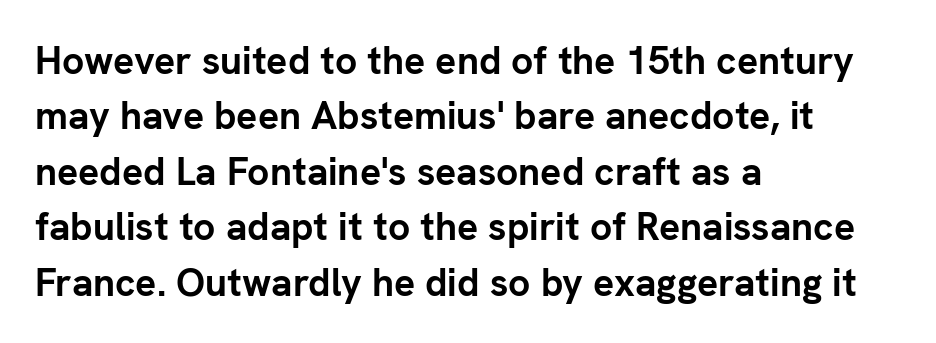
The image shows 39 px semibold sans-serif type, upright; set left-aligned, normal line spacing (1.42x), normal letter spacing, not underlined; low stroke contrast and a medium x-height.
